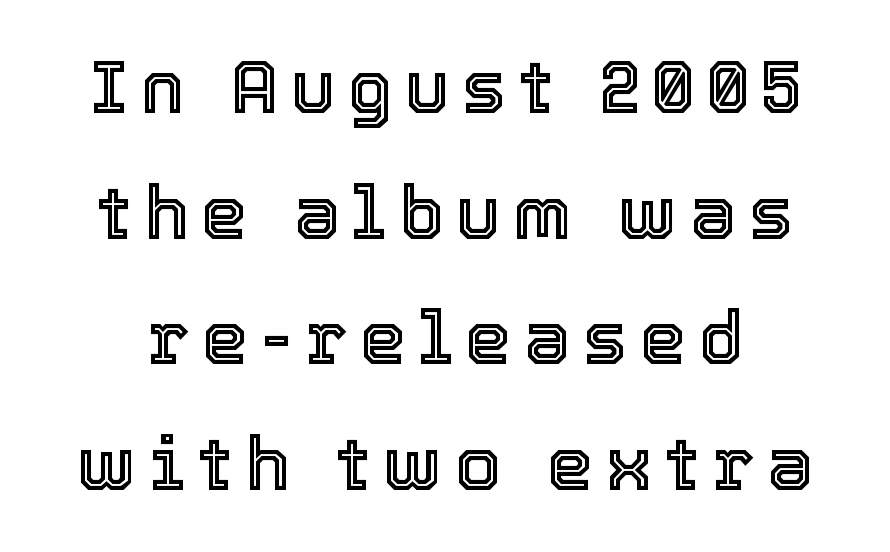
The image shows 73 px text type, upright; set line spacing 1.72x, not underlined; a medium x-height.
